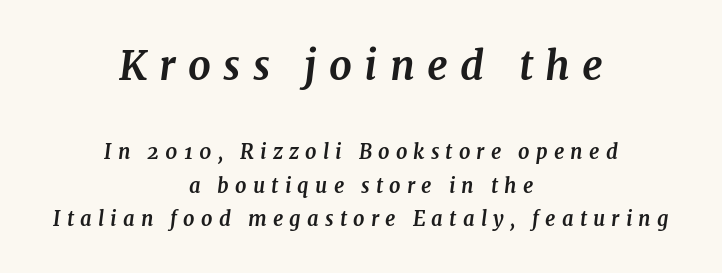
The image shows 40 px bold serif type, italic (leaning right); set centered, normal line spacing (1.68x), unusually wide letter spacing (+0.31 em), not underlined; the first (top) block is 2.0x larger; medium stroke contrast and a medium x-height.
